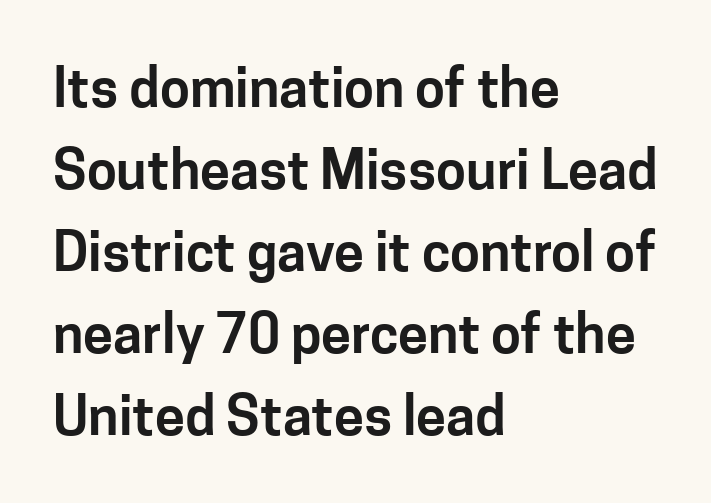
These lines are set flush left with a ragged right edge. Between one letter and the next there's only the usual sliver of space. Unlike italic type, these characters show no tilt at all. No feet cap the strokes, marking this as sans-serif type. Rule under the text: the space is simply empty. The designer left line spacing at the default.
